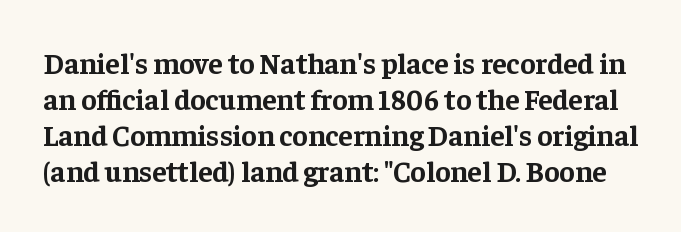
Q: Is the text bold? A: Yes.
Q: Is the text italic (slanted)? A: No, it is upright.
Q: Is the typeface a serif or a sans-serif typeface? A: Serif.
Q: Is the text underlined? A: No.
Q: Is the spacing between letters normal or unusually wide? A: Normal.
Q: Width (condensed, normal, or wide)? A: Normal.
Q: Stroke contrast? A: Low.
Q: x-height? A: Medium.
Q: Monospaced? A: No.
